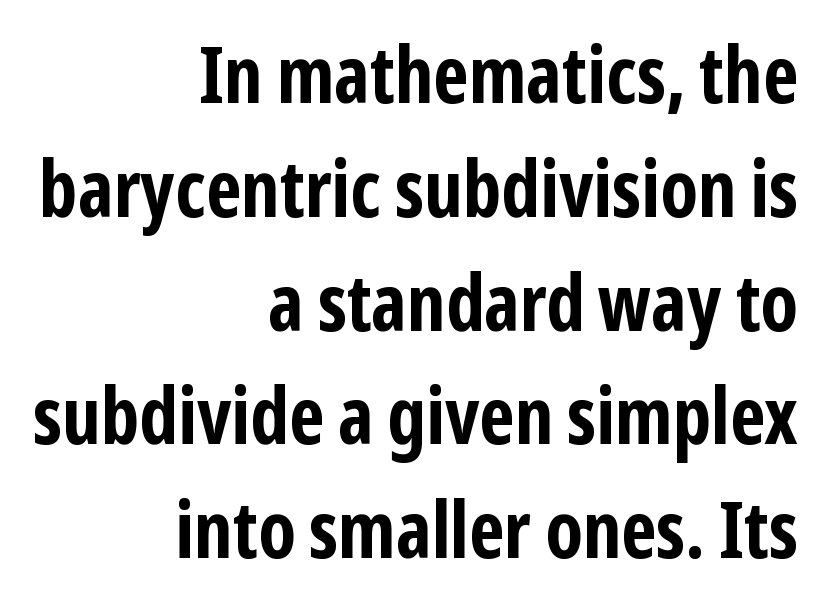
Here the glyphs are tracked normally, forming tight word shapes. Honestly, the row spacing looks completely unremarkable. The text was rendered using a sans face with plain stroke endings. Layout note: lines flush right. Do the letters lean? They stand straight. Is this a fixed-width face? No — the glyphs have proportional, varying widths.
